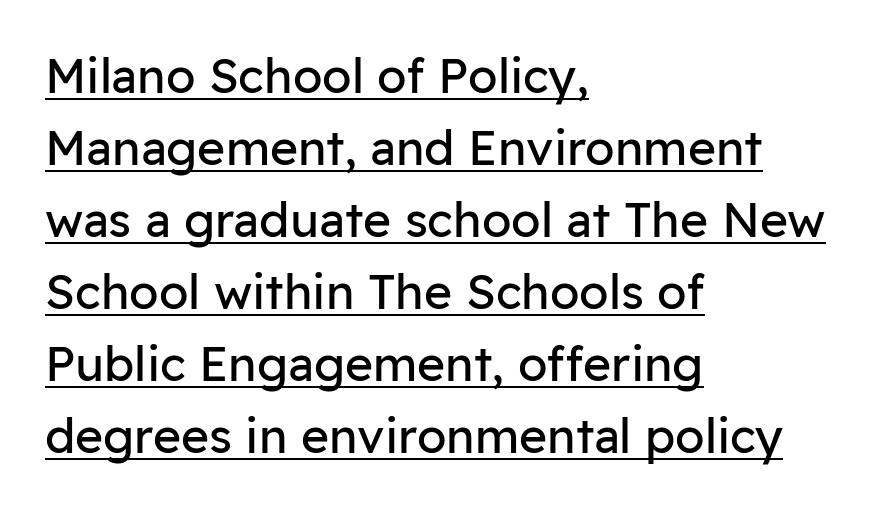
Posture: vertical. Think of a printed novel: that variable character pitch is what you see here. Visually the block forms a straight wall on the left and a jagged coastline on the right. The typesetter has applied underlining to the passage shown. Words appear dense and cohesive because spacing is normal.
